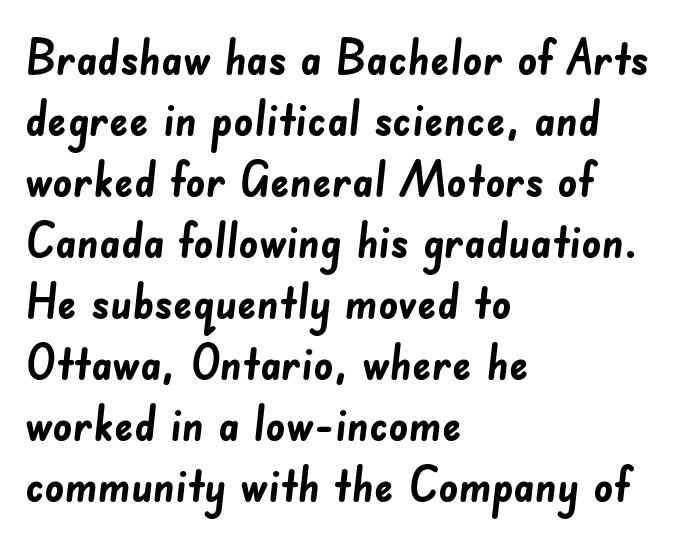
Q: Is the text bold? A: Yes.
Q: Is the typeface a serif or a sans-serif typeface? A: Sans-serif.
Q: Is the text underlined? A: No.
Q: How is the paragraph aligned? A: Left-aligned.
Q: Is the spacing between letters normal or unusually wide? A: Normal.
Q: Is the spacing between lines tight, normal or loose? A: Normal.
Q: Width (condensed, normal, or wide)? A: Normal.
Q: Stroke contrast? A: Low.
Q: x-height? A: Small.
Q: Monospaced? A: No.
